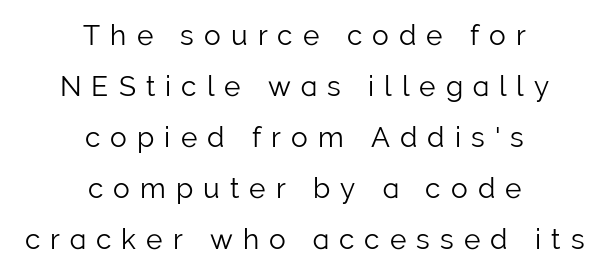
This reads as an unemphasized weight, regular at the heaviest. The foot of each line stays bare and open. If you drew a line through each stem, it would be perfectly vertical. Students, note that the glyphs here are deliberately spaced far apart.
